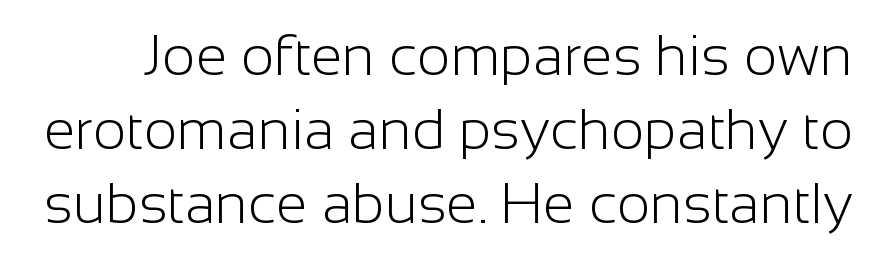
The letters advance in unequal steps, a hallmark of proportional type. Underline: absent. The passage shown stacks its lines at a standard gap. Stroke mass is kept to a normal reading level or below. I'd call this a sans setting — the letters go barefoot. Style check: upright.
